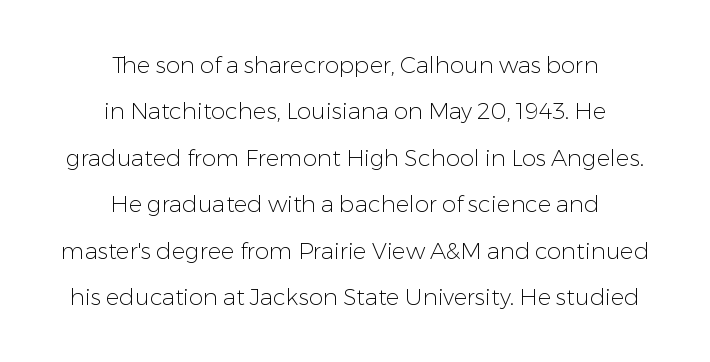
{"italic": "no", "bold": "no", "underline": "no", "align": "center", "line_spacing": "loose", "line_spacing_ratio": 2.02, "letter_spacing": "normal", "letter_spacing_em": 0.0, "glyph_px": 23}
